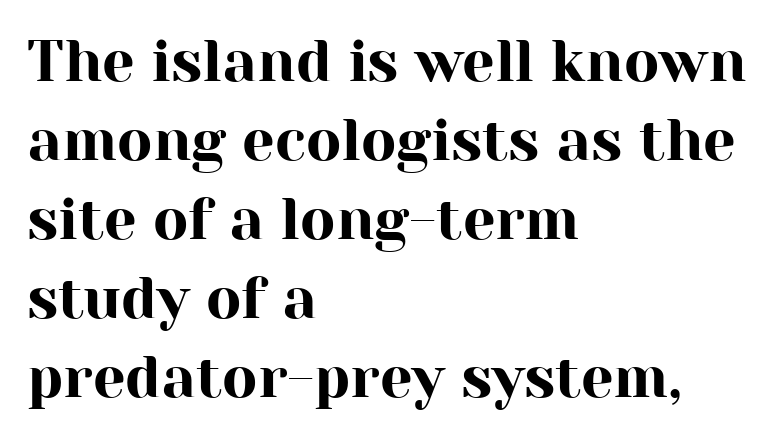
The face used here is proportionally spaced, like ordinary book or web type. The passage shown is typeset with a serif family. Is the letter spacing exaggerated? No — it looks like the ordinary default. Baseline-to-baseline distance is the conventional proportion of letter height. Every stem runs plumb, perpendicular to the baseline. A student would call this left alignment; a typographer would say flush left, rag right.
